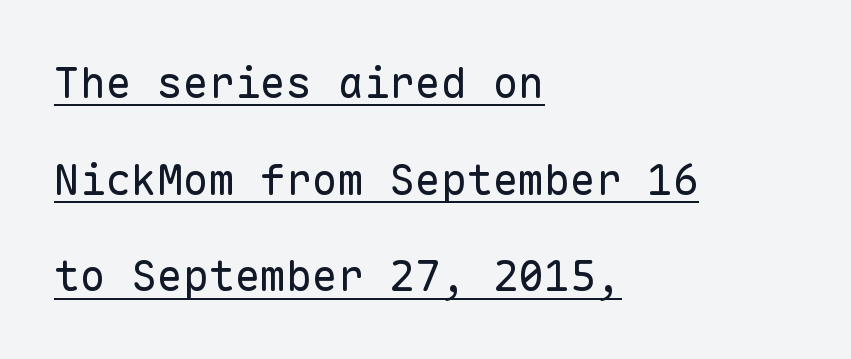
The image shows 43 px regular-weight sans-serif type, upright, monospaced; set left-aligned, loose line spacing (2.25x), normal letter spacing, underlined; low stroke contrast and a medium x-height.
